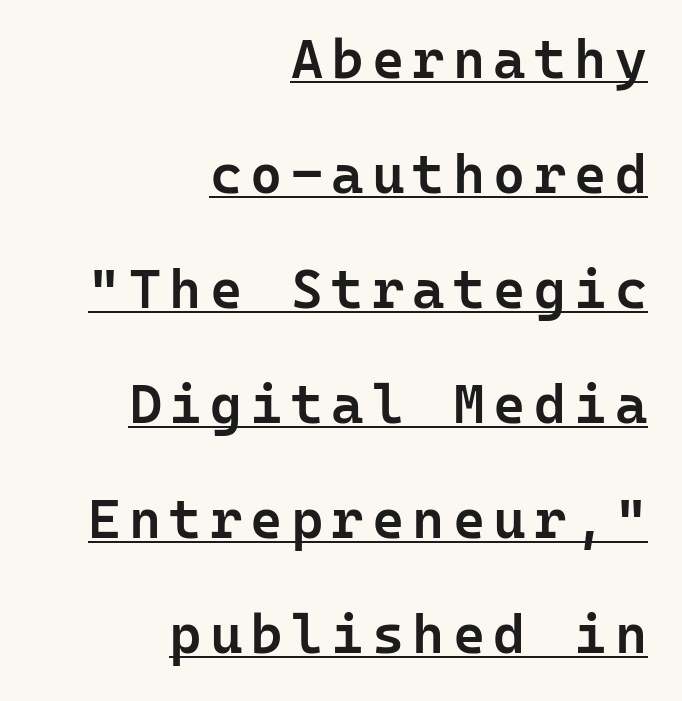
The image shows 55 px semibold sans-serif type, upright, monospaced; set right-aligned, loose line spacing (2.09x), underlined; low stroke contrast and a medium x-height.
